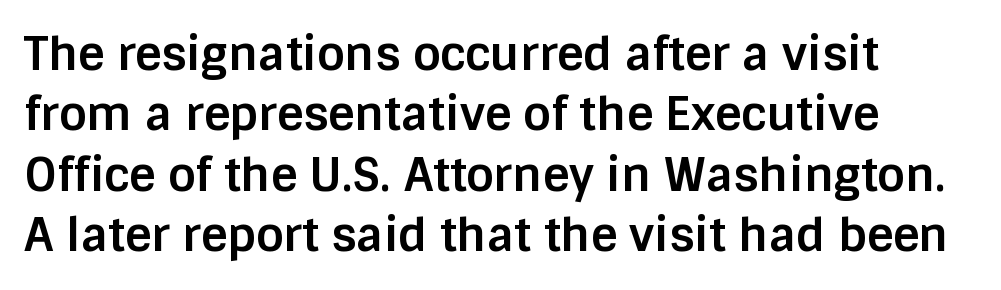
These lines carry a lot of weight — the face is fully bold. The zone under the glyphs is completely vacant. Leftover space on each line is placed entirely after the last word. Leading matches the norm, producing a regular column. This sample uses a sans-serif face.
